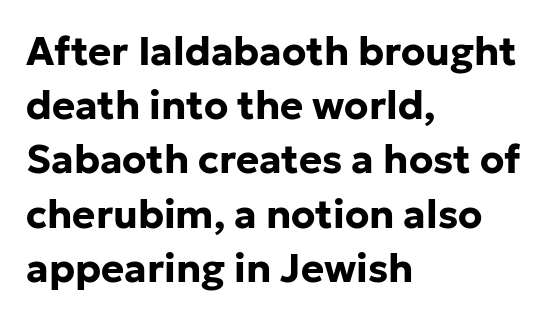
Q: Is the text bold? A: Yes.
Q: Is the text italic (slanted)? A: No, it is upright.
Q: Is the typeface a serif or a sans-serif typeface? A: Sans-serif.
Q: Is the text underlined? A: No.
Q: How is the paragraph aligned? A: Left-aligned.
Q: Is the spacing between letters normal or unusually wide? A: Normal.
Q: Is the spacing between lines tight, normal or loose? A: Normal.
Q: Width (condensed, normal, or wide)? A: Normal.
Q: Stroke contrast? A: Low.
Q: x-height? A: Medium.
Q: Monospaced? A: No.
